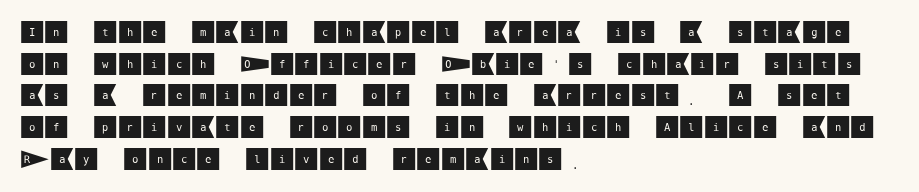
{"italic": "no", "underline": "no", "align": "left", "line_spacing": "normal", "line_spacing_ratio": 1.27, "letter_spacing": "normal", "letter_spacing_em": 0.0, "glyph_px": 25}
